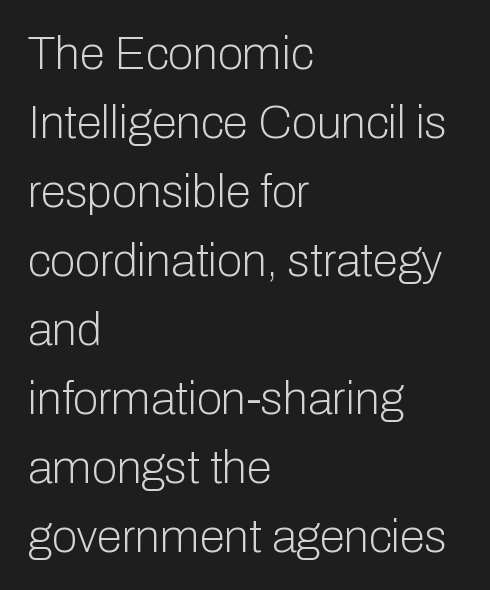
The image shows 46 px light sans-serif type, upright; set left-aligned, normal line spacing (1.5x), normal letter spacing, not underlined; low stroke contrast and a medium x-height.
